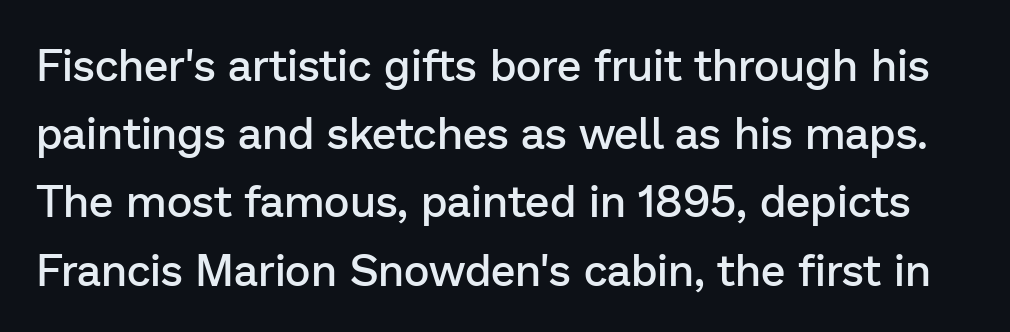
{"serif": "no", "italic": "no", "bold": "semi", "weight": "semibold", "width": "normal", "stroke_contrast": "low", "x_height": "medium", "monospaced": "no", "underline": "no", "line_spacing": "normal", "line_spacing_ratio": 1.55, "letter_spacing": "normal", "letter_spacing_em": 0.0, "glyph_px": 44}
